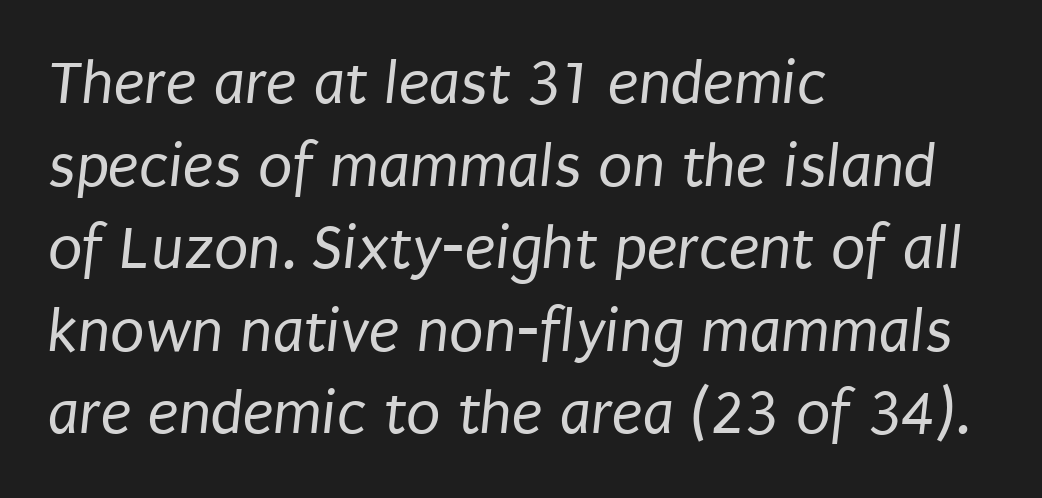
The image shows 63 px regular-weight, condensed sans-serif type; set left-aligned, normal line spacing (1.31x), normal letter spacing, not underlined; low stroke contrast and a large x-height.
